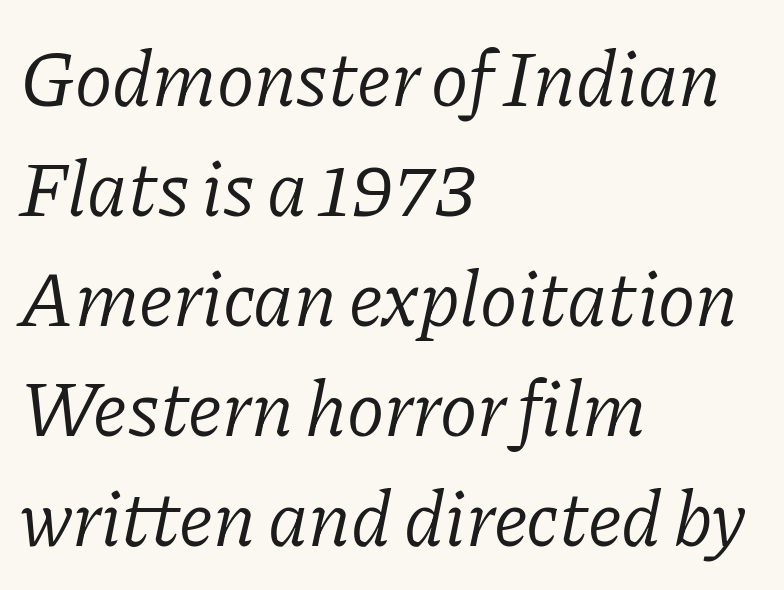
This rendering employs a face with finishing strokes, i.e., a serif. Weight: not bold — regular or lighter. Designer's note — italics engaged. Baseline-to-baseline distance is the conventional proportion of letter height. Spacing between characters is what you'd get straight out of the box. Looks like regular typesetting: each glyph gets only the width it needs.
